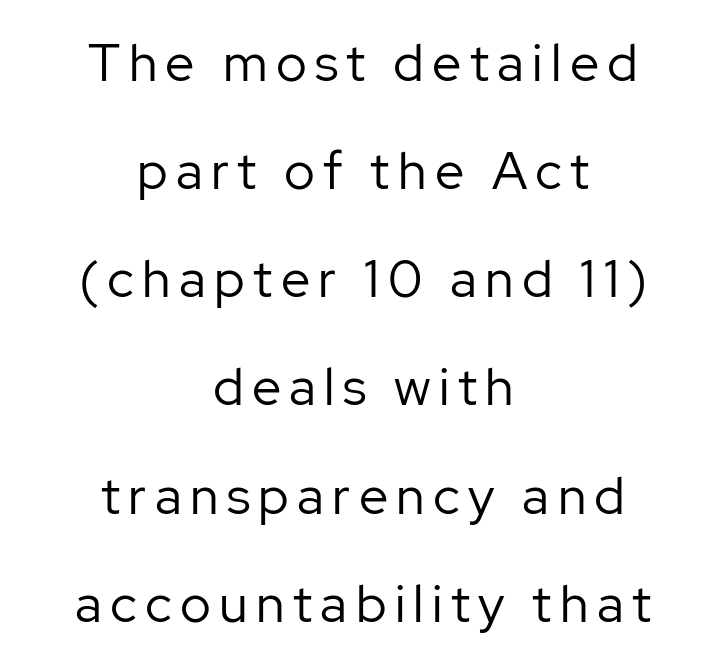
Teacher's note: observe the equal gaps on both sides — that is centered alignment. Vertical spacing — loose. Proportional: the letters do not fall into vertical columns. Weight: regular or lighter. The glyphs in this specimen are sans serif. The foot of each line stays bare and open.
